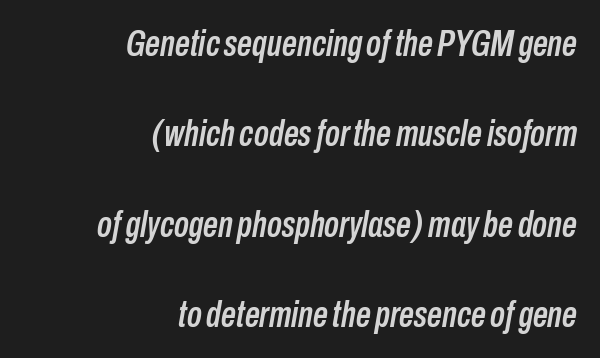
Q: Is the text italic (slanted)? A: Yes, it leans right by about 10 degrees.
Q: Is the text underlined? A: No.
Q: How is the paragraph aligned? A: Right-aligned.
Q: Is the spacing between letters normal or unusually wide? A: Normal.
Q: Is the spacing between lines tight, normal or loose? A: Loose.
Q: Width (condensed, normal, or wide)? A: Condensed.
Q: Stroke contrast? A: Low.
Q: x-height? A: Medium.
Q: Monospaced? A: No.
